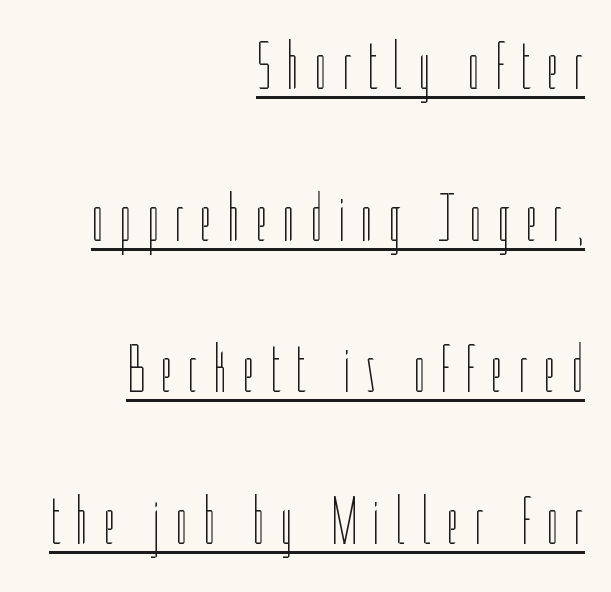
A student would call this right alignment; a typographer would say flush right, rag left. Students, observe the line beneath the letters — that is underlining. Spacing verdict: proportional, widths tailored to each character. Observe the wide spacing: letters keep a clear distance from each other.
